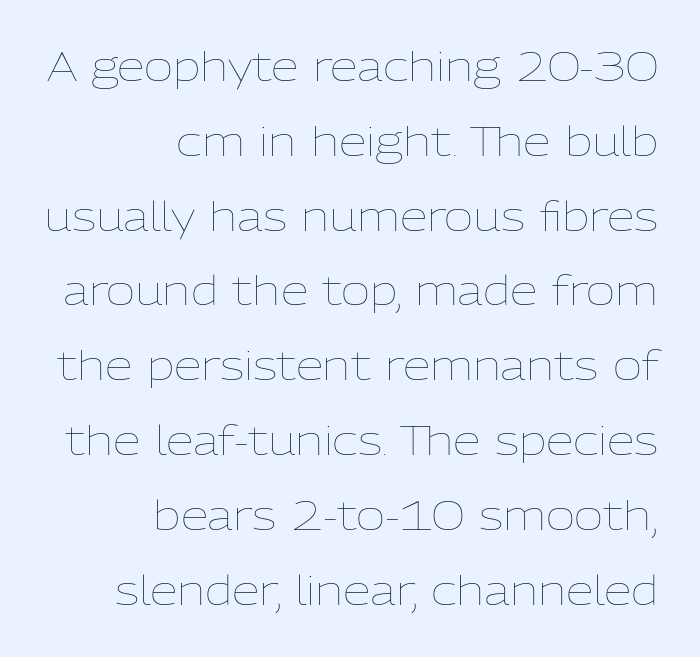
{"italic": "no", "bold": "no", "weight": "thin", "width": "normal", "stroke_contrast": "low", "x_height": "medium", "monospaced": "no", "underline": "no", "align": "right", "line_spacing_ratio": 1.87, "letter_spacing": "normal", "letter_spacing_em": 0.0, "glyph_px": 40}
